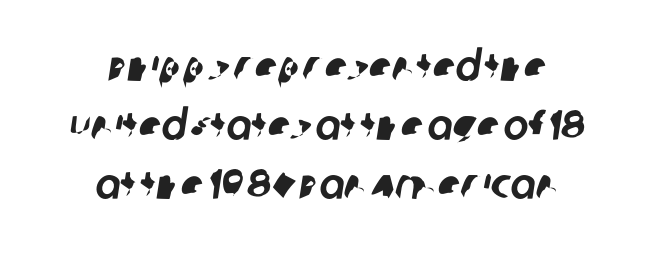
Q: Is the typeface a serif or a sans-serif typeface? A: Sans-serif.
Q: Is the text underlined? A: No.
Q: How is the paragraph aligned? A: Centered.
Q: Is the spacing between letters normal or unusually wide? A: Normal.
Q: Is the spacing between lines tight, normal or loose? A: Normal.
Q: Width (condensed, normal, or wide)? A: Normal.
Q: Stroke contrast? A: Low.
Q: x-height? A: Large.
Q: Monospaced? A: No.
